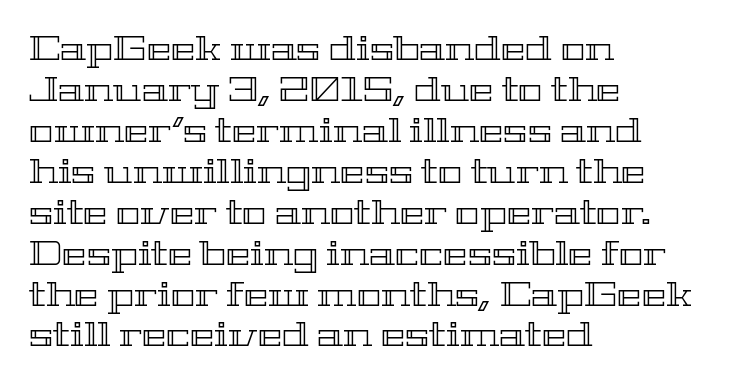
The image shows 33 px wide type, upright; set left-aligned, line spacing 1.24x, normal letter spacing, not underlined; a medium x-height.
